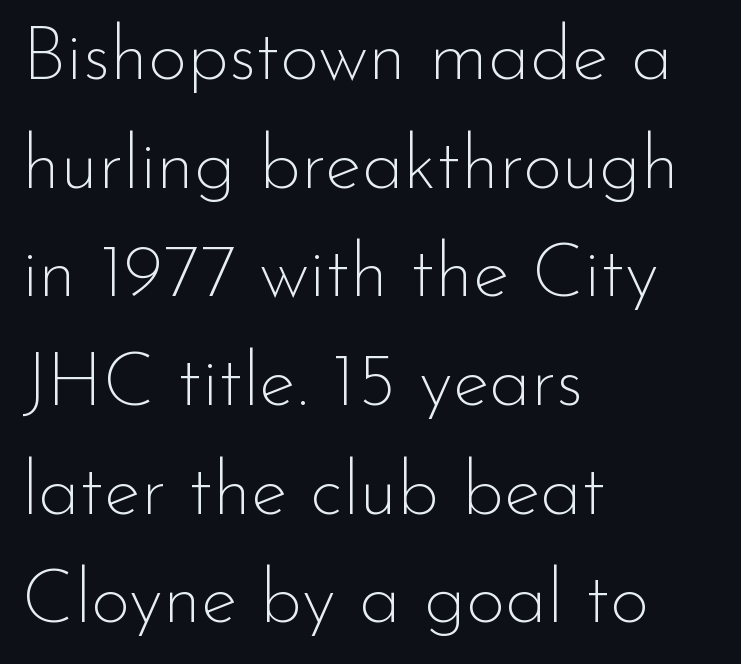
Any mark beneath the type? The region is blank. Left-aligned paragraph, ragged on the right. Each letter keeps its own natural width here, so spacing adapts to shape. Type style note: lacks serifs. The line-height multiplier appears to be the usual default.
